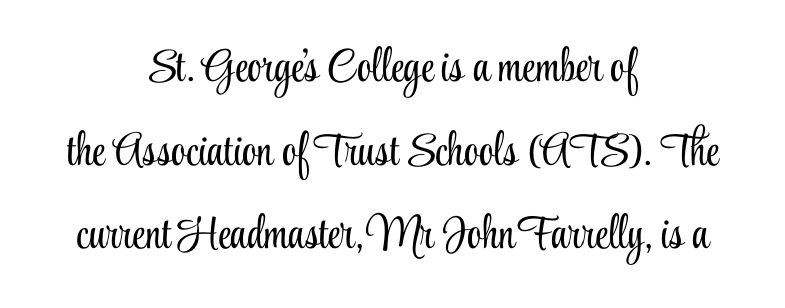
The image shows 46 px light, condensed serif type; set centered, line spacing 1.82x, normal letter spacing, not underlined; low stroke contrast and a small x-height.
